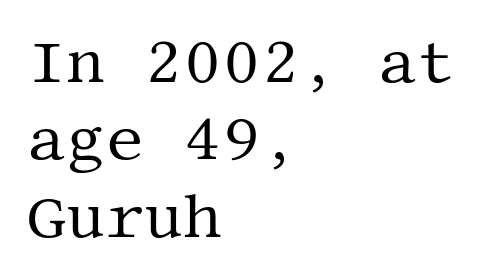
Q: Is the text bold? A: No.
Q: Is the text italic (slanted)? A: No, it is upright.
Q: Is the typeface a serif or a sans-serif typeface? A: Serif.
Q: Is the text underlined? A: No.
Q: How is the paragraph aligned? A: Left-aligned.
Q: Is the spacing between letters normal or unusually wide? A: Normal.
Q: Is the spacing between lines tight, normal or loose? A: Normal.
Q: Width (condensed, normal, or wide)? A: Normal.
Q: Stroke contrast? A: Medium.
Q: x-height? A: Large.
